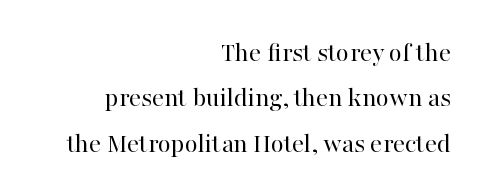
Q: Is the text bold? A: No.
Q: Is the text italic (slanted)? A: No, it is upright.
Q: Is the text underlined? A: No.
Q: How is the paragraph aligned? A: Right-aligned.
Q: Is the spacing between letters normal or unusually wide? A: Normal.
Q: Is the spacing between lines tight, normal or loose? A: Normal.
